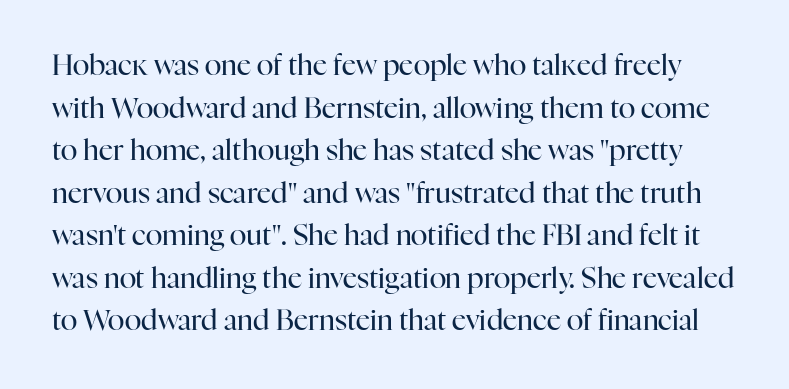
Q: Is the text bold? A: No.
Q: Is the text italic (slanted)? A: No, it is upright.
Q: Is the typeface a serif or a sans-serif typeface? A: Serif.
Q: Is the text underlined? A: No.
Q: Is the spacing between letters normal or unusually wide? A: Normal.
Q: Is the spacing between lines tight, normal or loose? A: Normal.
Q: Width (condensed, normal, or wide)? A: Normal.
Q: Stroke contrast? A: High.
Q: x-height? A: Medium.
Q: Monospaced? A: No.
